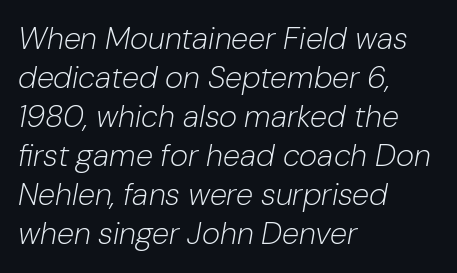
{"italic": "yes", "lean": "right", "slant_degrees": 10, "bold": "no", "weight": "light", "width": "normal", "stroke_contrast": "low", "x_height": "medium", "monospaced": "no", "underline": "no", "align": "left", "line_spacing": "normal", "line_spacing_ratio": 1.26, "letter_spacing": "normal", "letter_spacing_em": 0.0, "glyph_px": 31}
